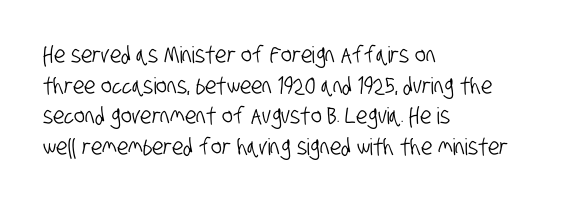
Q: Is the text underlined? A: No.
Q: How is the paragraph aligned? A: Left-aligned.
Q: Is the spacing between letters normal or unusually wide? A: Normal.
Q: Is the spacing between lines tight, normal or loose? A: Normal.
